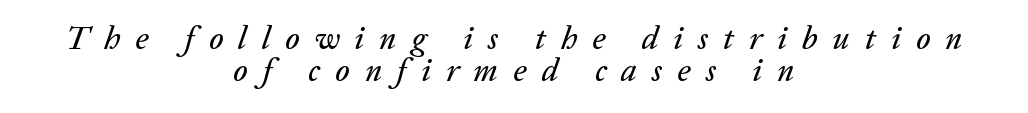
The whole block is typeset with a tilt. Bare-footed words on every line. Inter-character spacing is expanded well beyond the font's built-in metrics. Do the characters align in a grid? No, the font is proportional.
